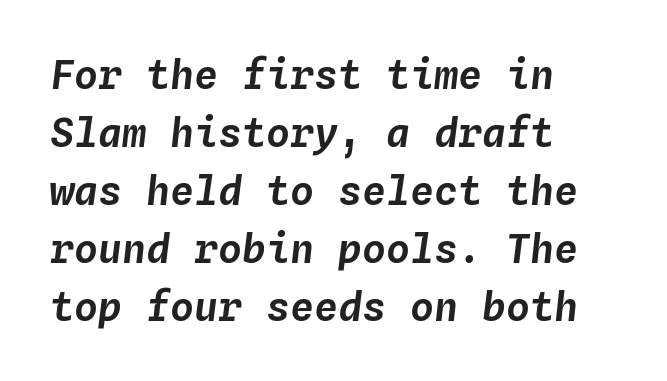
The paragraph has a hard left edge and a soft right edge. Inter-character spacing is left at the font's built-in metrics. Decoration check: the copy has no underline. Emphasis-style slanted type is in use. Students, observe: this is what conventionally led text looks like.
